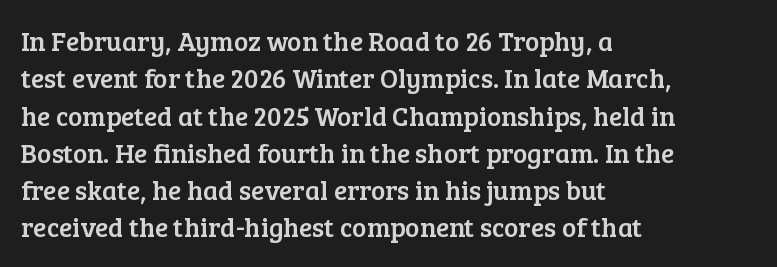
{"italic": "no", "underline": "no", "align": "left", "line_spacing": "normal", "line_spacing_ratio": 1.38, "letter_spacing": "normal", "letter_spacing_em": 0.0, "glyph_px": 27}
